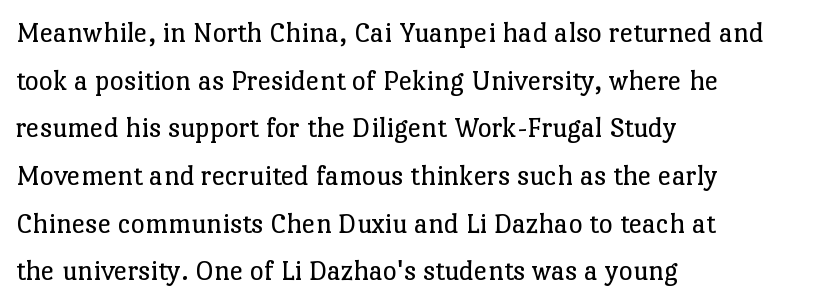
{"serif": "yes", "italic": "no", "bold": "no", "weight": "regular", "width": "normal", "stroke_contrast": "low", "x_height": "medium", "monospaced": "no", "underline": "no", "align": "left", "line_spacing": "normal", "line_spacing_ratio": 1.59, "letter_spacing": "normal", "letter_spacing_em": 0.0, "glyph_px": 30}
